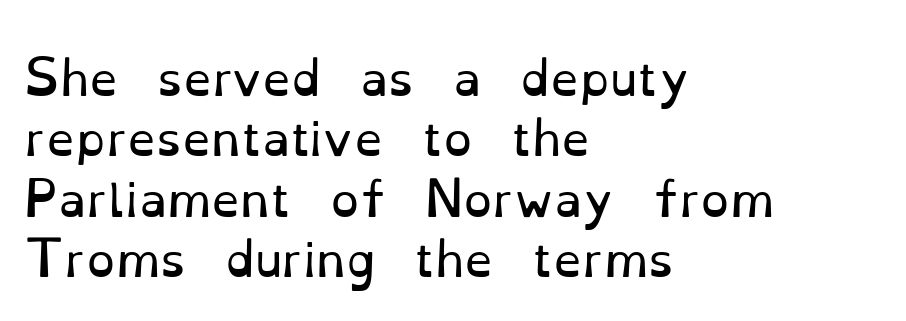
The passage shown stacks its lines at a standard gap. No extra ink here — the face is not bold. The axis of the letterforms is exactly vertical. Check the space under the baseline: it is left empty. How are the letters spaced? Ordinarily, with no added tracking.
